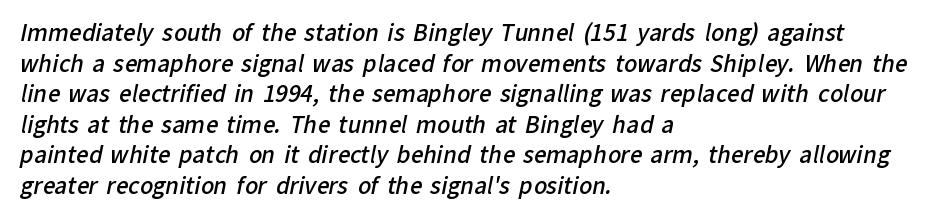
{"bold": "semi", "underline": "no", "align": "left", "line_spacing": "normal", "line_spacing_ratio": 1.39, "letter_spacing": "normal", "letter_spacing_em": 0.0, "glyph_px": 22}
